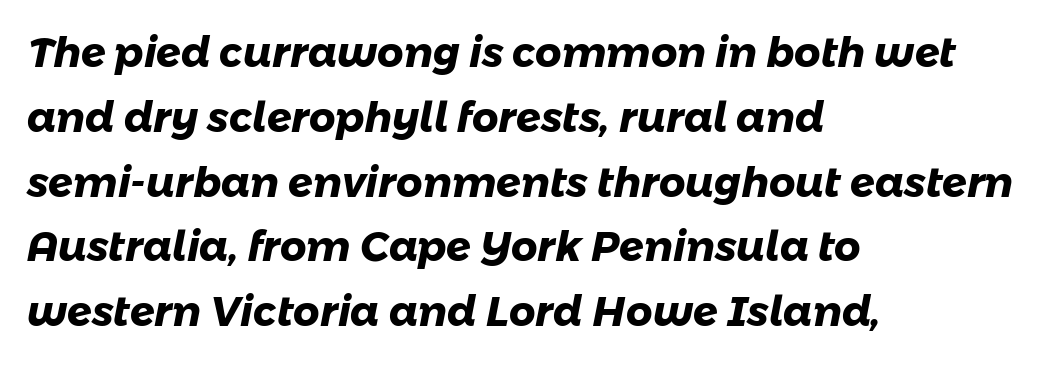
The image shows 41 px heavy sans-serif type; set left-aligned, normal line spacing (1.58x), normal letter spacing, not underlined; low stroke contrast and a medium x-height.
